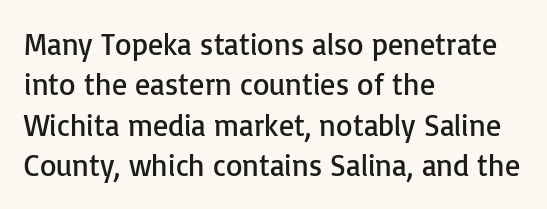
The characters display no serif detailing; their extremities are plain. In CSS terms this would be text-align: left. Ordinary non-slanted type is in use. A typesetter would call this proportional, since set widths differ per character.
